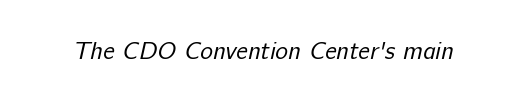
Rule under the text: the space is simply empty. What stands out about the letter spacing? Nothing — it is the standard amount. Think standard paragraph weight, or any step lighter than that.
